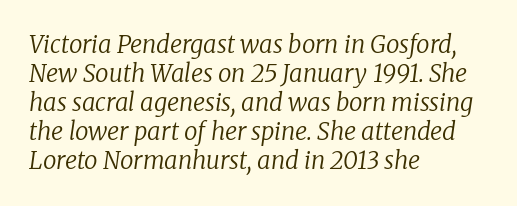
{"italic": "yes", "lean": "right", "slant_degrees": 8, "bold": "no", "underline": "no", "align": "left", "line_spacing_ratio": 1.21, "letter_spacing": "normal", "letter_spacing_em": 0.0, "glyph_px": 24}
